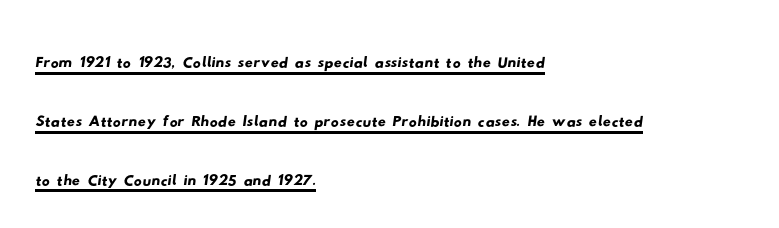
The image shows 40 px wide sans-serif type; set left-aligned, normal line spacing (1.47x), normal letter spacing, underlined; low stroke contrast and a small x-height.
